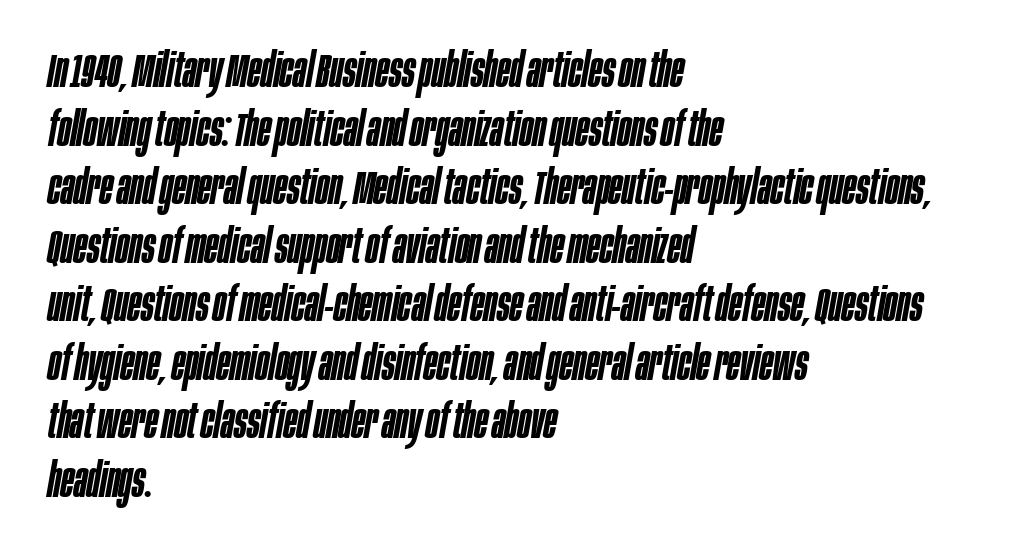
The image shows 48 px semibold, condensed type, italic (leaning right); set left-aligned, line spacing 1.22x, normal letter spacing, not underlined; low stroke contrast and a large x-height.
